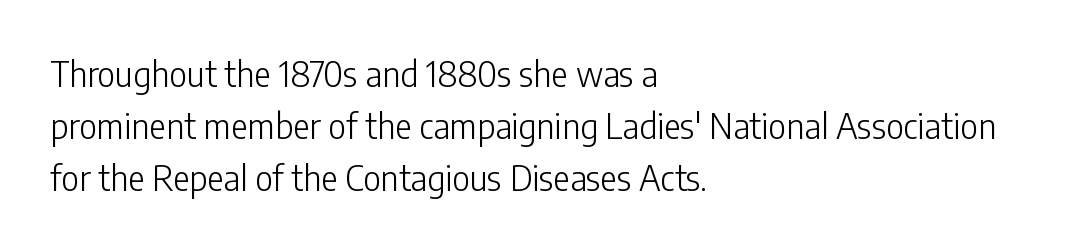
The line-height multiplier appears to be the usual default. The characters are drawn with everyday or finer stroke widths. A typesetter would mark this as roman, not italic. The type is set solid horizontally, with unmodified tracking.
